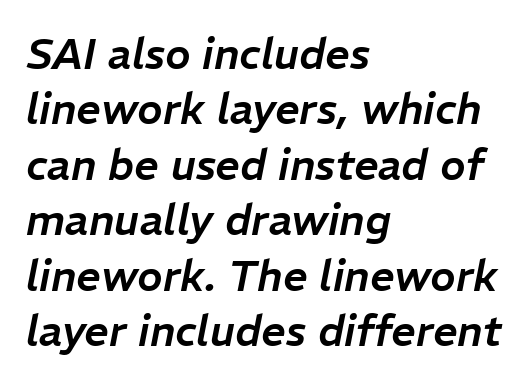
Q: Is the text italic (slanted)? A: Yes, it leans right by about 11 degrees.
Q: Is the text underlined? A: No.
Q: How is the paragraph aligned? A: Left-aligned.
Q: Is the spacing between letters normal or unusually wide? A: Normal.
Q: Is the spacing between lines tight, normal or loose? A: Normal.
Q: Width (condensed, normal, or wide)? A: Normal.
Q: Stroke contrast? A: Low.
Q: x-height? A: Medium.
Q: Monospaced? A: No.
